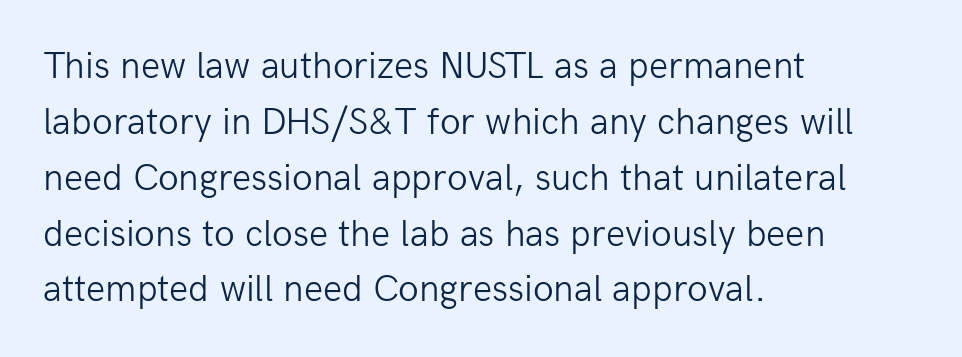
The face used here is a sans, in the tradition of grotesques and geometrics. Heft: none added — not bold. The gap between lines stays unmarked. Do the letters lean? They stand straight. Regular leading. Horizontal alignment here is leftward, the default for most running prose.
